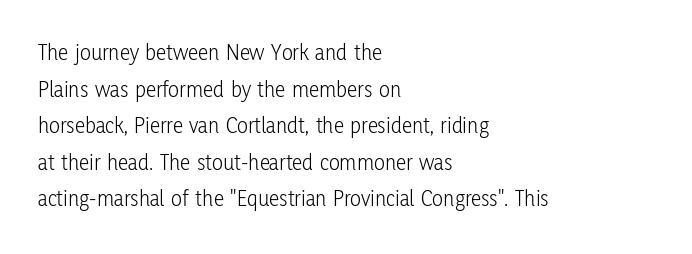
Notice how descenders clear the ascenders below comfortably — that's standard leading. Heft: none added — not bold. Posture: upright roman. The tracking reads as untouched default to a designer's eye. If you drew a ruler down the left edge, every line would touch it.
